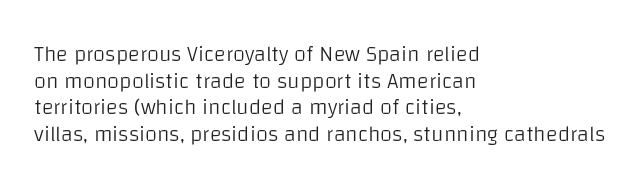
The face used here is rendered with its standard letterfit. The rag falls on the right side of this text block. The typeface has the unassuming heft of standard copy or less. Italic: no, the glyphs are upright roman.
